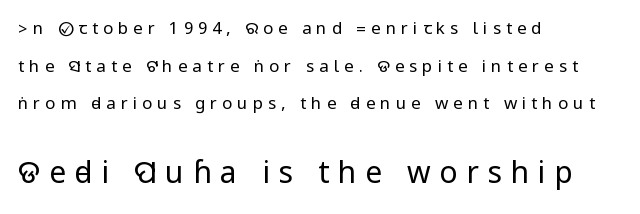
Q: Is the text bold? A: No.
Q: Is the text italic (slanted)? A: No, it is upright.
Q: Is the typeface a serif or a sans-serif typeface? A: Sans-serif.
Q: Is the text underlined? A: No.
Q: How is the paragraph aligned? A: Left-aligned.
Q: Is the spacing between letters normal or unusually wide? A: Unusually wide.
Q: Is the spacing between lines tight, normal or loose? A: Loose.
Q: Which block of text is set in a larger size, the first (top) or the second (bottom)? A: The second (bottom) one.
Q: Width (condensed, normal, or wide)? A: Condensed.
Q: Stroke contrast? A: Low.
